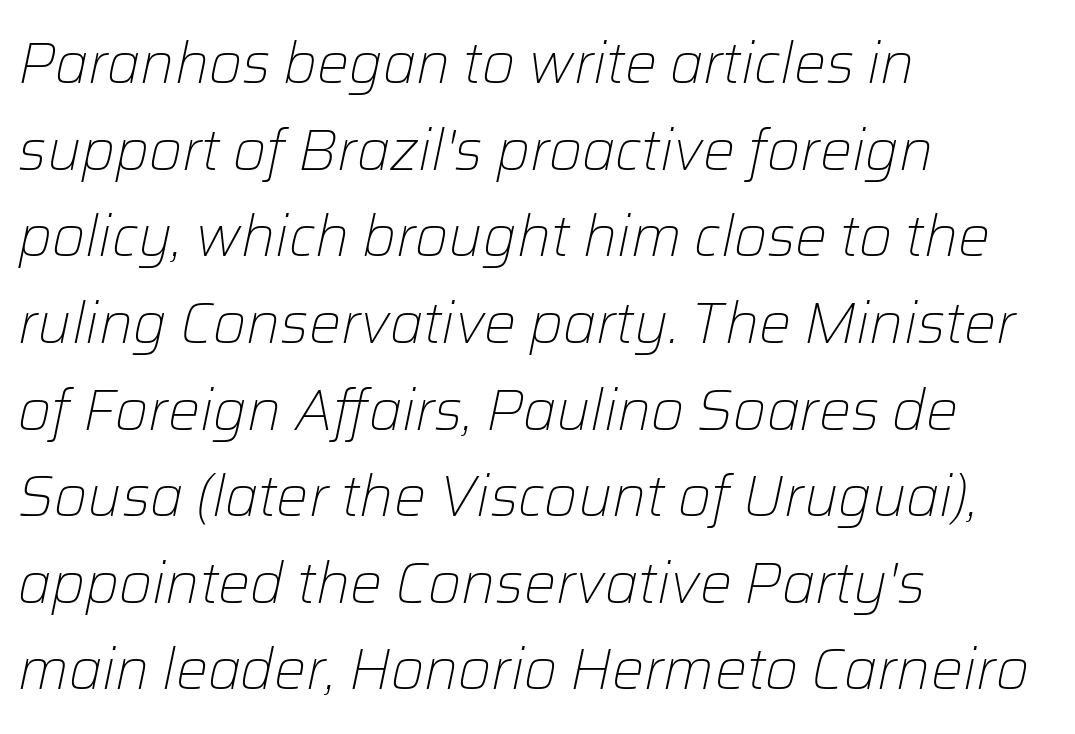
Q: Is the text bold? A: No.
Q: Is the text italic (slanted)? A: Yes, it leans right by about 12 degrees.
Q: Is the text underlined? A: No.
Q: How is the paragraph aligned? A: Left-aligned.
Q: Is the spacing between letters normal or unusually wide? A: Normal.
Q: Is the spacing between lines tight, normal or loose? A: Normal.
Q: Width (condensed, normal, or wide)? A: Normal.
Q: Stroke contrast? A: Low.
Q: x-height? A: Medium.
Q: Monospaced? A: No.
